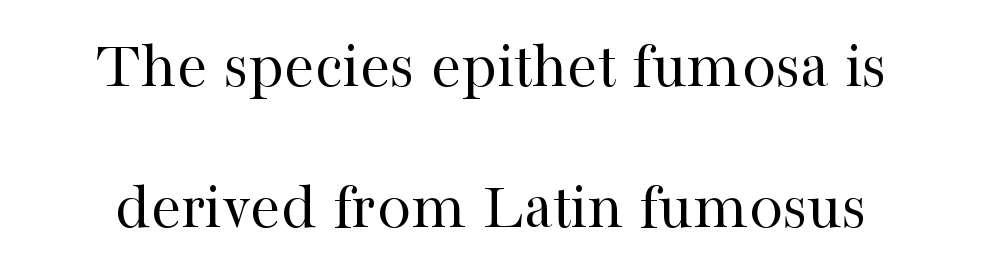
{"serif": "yes", "italic": "no", "bold": "no", "weight": "regular", "width": "normal", "stroke_contrast": "high", "x_height": "medium", "monospaced": "no", "underline": "no", "line_spacing": "loose", "line_spacing_ratio": 2.07, "letter_spacing": "normal", "letter_spacing_em": 0.0, "glyph_px": 68}
